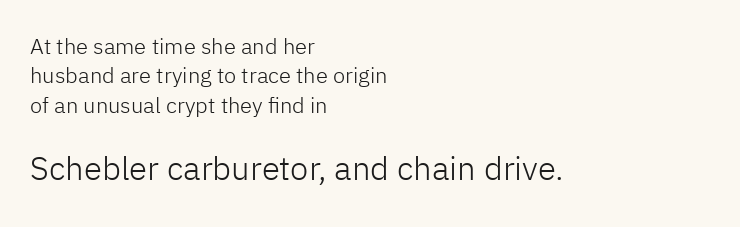
The image shows 33 px light sans-serif type, upright; set left-aligned, normal line spacing (1.33x), normal letter spacing, not underlined; the second (bottom) block is 1.5x larger; low stroke contrast and a medium x-height.
